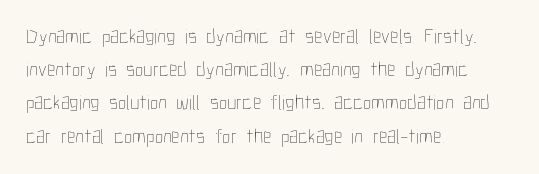
Q: Is the text bold? A: No.
Q: Is the text italic (slanted)? A: No, it is upright.
Q: Is the text underlined? A: No.
Q: How is the paragraph aligned? A: Left-aligned.
Q: Is the spacing between letters normal or unusually wide? A: Normal.
Q: Is the spacing between lines tight, normal or loose? A: Normal.
